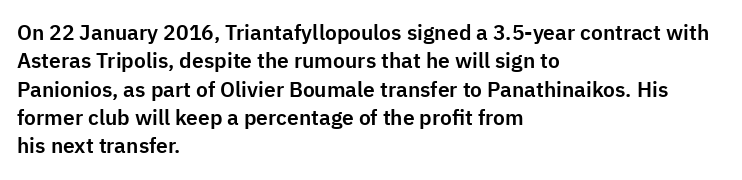
The image shows 21 px text type, upright; set left-aligned, normal line spacing (1.35x), normal letter spacing, not underlined.
